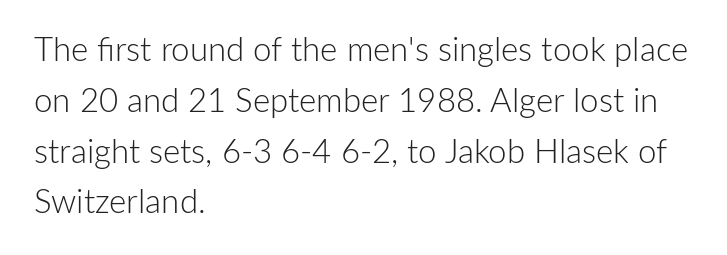
The image shows 33 px light sans-serif type, upright; set left-aligned, normal line spacing (1.54x), normal letter spacing, not underlined; low stroke contrast and a medium x-height.
